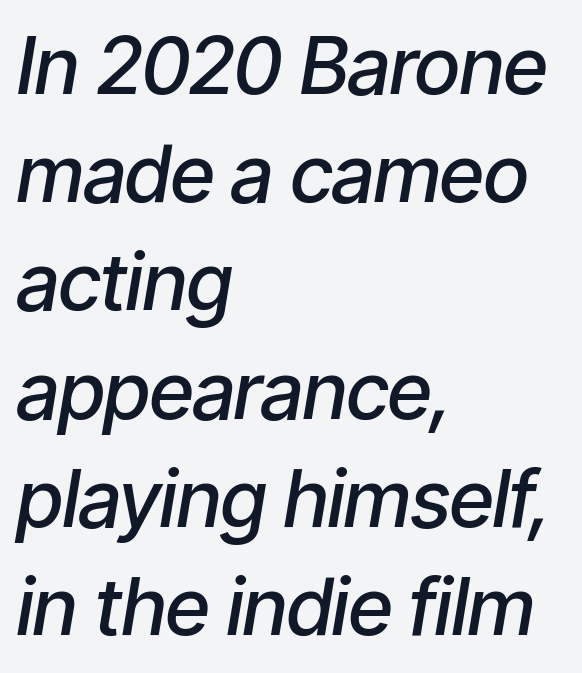
{"italic": "yes", "lean": "right", "slant_degrees": 9, "bold": "semi", "weight": "semibold", "width": "condensed", "stroke_contrast": "low", "x_height": "medium", "monospaced": "no", "underline": "no", "align": "left", "line_spacing": "normal", "line_spacing_ratio": 1.37, "letter_spacing": "normal", "letter_spacing_em": 0.0, "glyph_px": 79}
